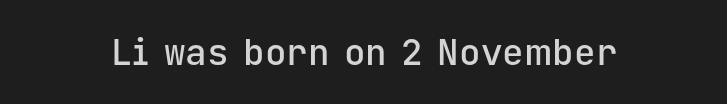
The image shows 36 px semibold sans-serif type, upright, monospaced; set normal letter spacing, not underlined; low stroke contrast and a medium x-height.
